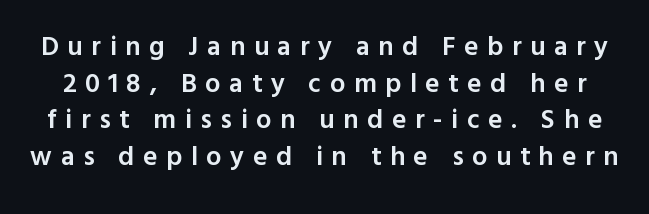
This block has exactly the height ordinary leading produces. A typesetter would mark this as roman, not italic. Compared with typical body copy, the letter spacing here is much looser. Lines of text with bare space underneath. This is the in-between weight designers call semibold or demi.
